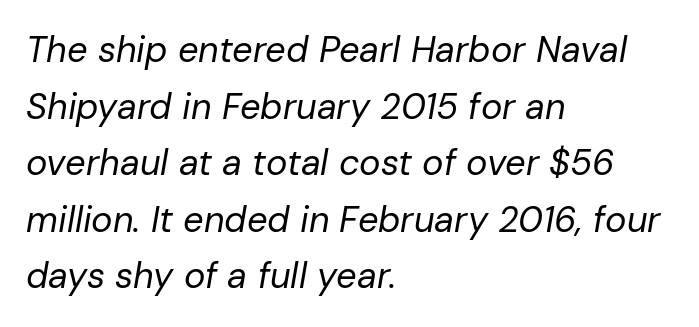
Compared with a centered layout, this one pins lines to the left instead. The letters advance in unequal steps, a hallmark of proportional type. Standard letterfit; no display-style spreading of the glyphs. Evenly set lines give the paragraph a standard silhouette.
